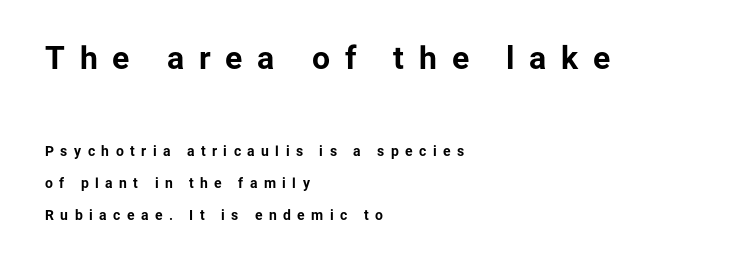
Q: Is the text bold? A: Yes.
Q: Is the text italic (slanted)? A: No, it is upright.
Q: Is the typeface a serif or a sans-serif typeface? A: Sans-serif.
Q: Is the text underlined? A: No.
Q: How is the paragraph aligned? A: Left-aligned.
Q: Is the spacing between letters normal or unusually wide? A: Unusually wide.
Q: Is the spacing between lines tight, normal or loose? A: Loose.
Q: Which block of text is set in a larger size, the first (top) or the second (bottom)? A: The first (top) one.
Q: Width (condensed, normal, or wide)? A: Normal.
Q: Stroke contrast? A: Low.
Q: x-height? A: Medium.
Q: Monospaced? A: No.
